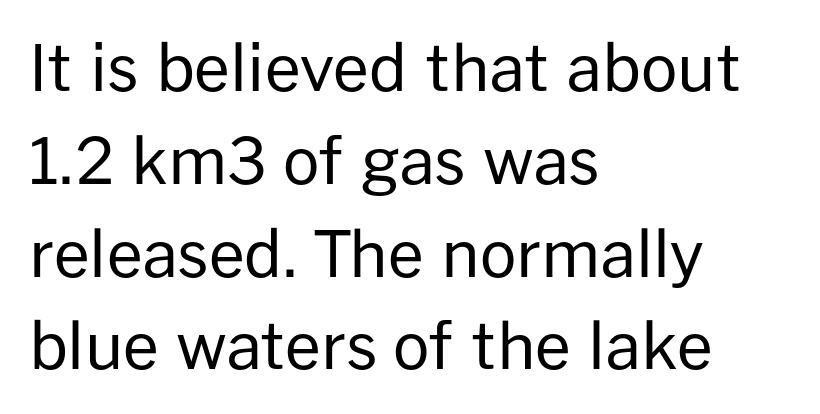
{"serif": "no", "italic": "no", "bold": "no", "weight": "regular", "width": "normal", "stroke_contrast": "low", "x_height": "medium", "monospaced": "no", "underline": "no", "align": "left", "line_spacing": "normal", "line_spacing_ratio": 1.45, "letter_spacing": "normal", "letter_spacing_em": 0.0, "glyph_px": 64}
